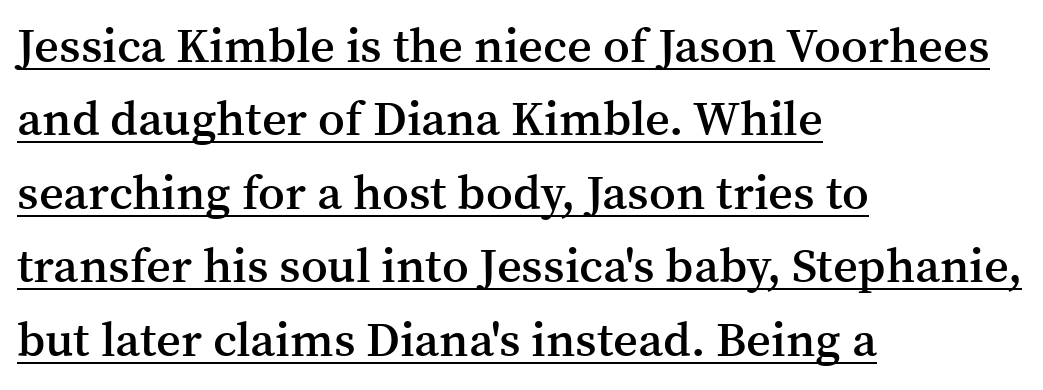
Underlining? Definitely there. The letters advance in unequal steps, a hallmark of proportional type. The letters carry serifs — small finishing strokes at the ends of their stems. Caption: standard tracking, unaltered.
